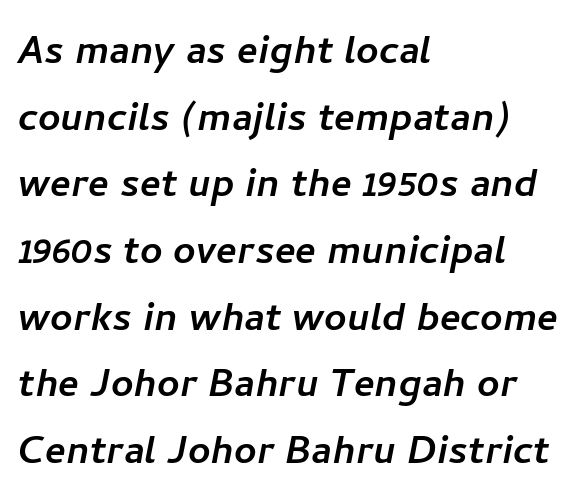
{"serif": "no", "width": "normal", "stroke_contrast": "low", "x_height": "medium", "monospaced": "no", "underline": "no", "align": "left", "line_spacing": "normal", "line_spacing_ratio": 1.36, "letter_spacing": "normal", "letter_spacing_em": 0.0, "glyph_px": 49}
